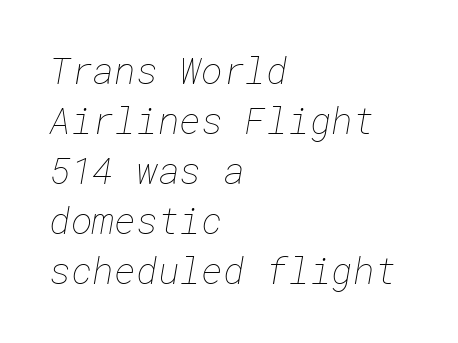
The image shows 37 px thin type; set left-aligned, normal line spacing (1.35x), normal letter spacing, not underlined; low stroke contrast and a medium x-height.
